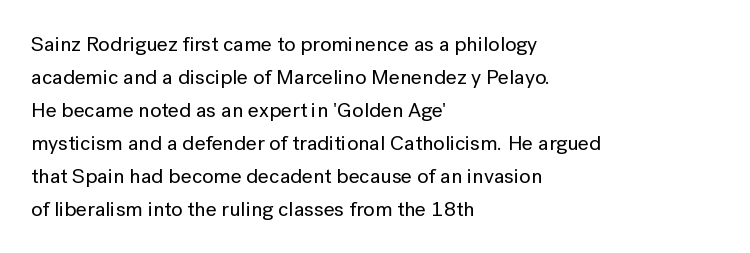
{"italic": "no", "underline": "no", "align": "left", "line_spacing": "normal", "line_spacing_ratio": 1.57, "letter_spacing": "normal", "letter_spacing_em": 0.0, "glyph_px": 21}
